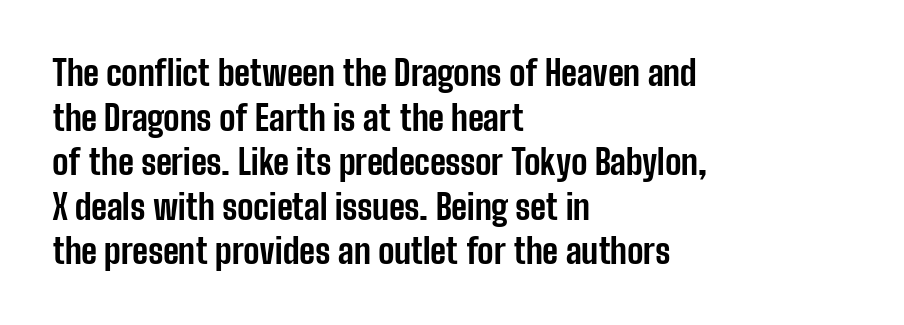
Q: Is the text bold? A: Yes.
Q: Is the text italic (slanted)? A: No, it is upright.
Q: Is the typeface a serif or a sans-serif typeface? A: Sans-serif.
Q: Is the text underlined? A: No.
Q: How is the paragraph aligned? A: Left-aligned.
Q: Is the spacing between letters normal or unusually wide? A: Normal.
Q: Is the spacing between lines tight, normal or loose? A: Normal.
Q: Width (condensed, normal, or wide)? A: Condensed.
Q: Stroke contrast? A: Low.
Q: x-height? A: Medium.
Q: Monospaced? A: No.
